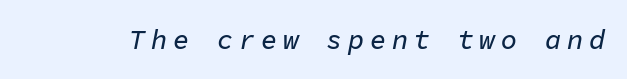
Q: Is the text italic (slanted)? A: Yes, it leans right by about 11 degrees.
Q: Is the text underlined? A: No.
Q: Is the spacing between letters normal or unusually wide? A: Unusually wide.
